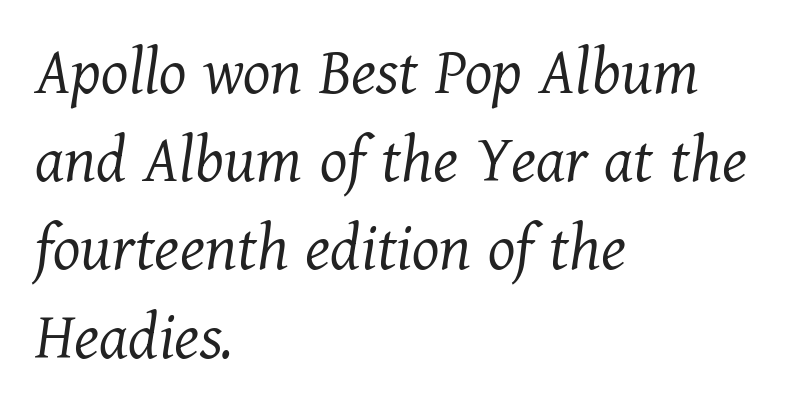
Has an underline been added? It has not. Posture: slanted. In CSS terms this would be text-align: left. The line texture is even and compact thanks to regular tracking.
